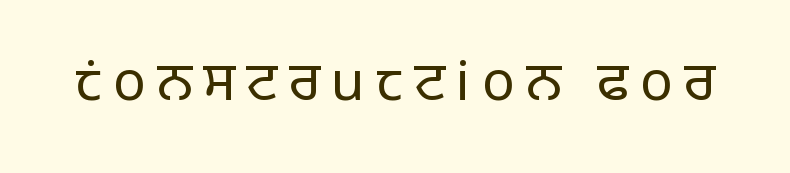
Q: Is the text bold? A: No.
Q: Is the text italic (slanted)? A: No, it is upright.
Q: Is the typeface a serif or a sans-serif typeface? A: Sans-serif.
Q: Is the text underlined? A: No.
Q: Is the spacing between letters normal or unusually wide? A: Unusually wide.
Q: Width (condensed, normal, or wide)? A: Normal.
Q: Stroke contrast? A: Low.
Q: x-height? A: Medium.
Q: Monospaced? A: No.
